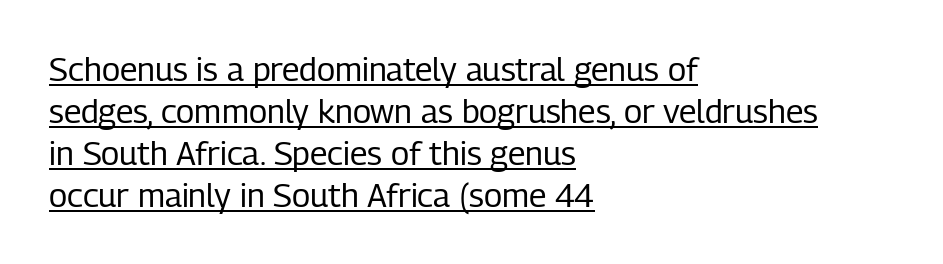
Descenders here cross a horizontal rule under the line. Does the type have serifs? No, each stem ends abruptly. Line beginnings align vertically; line endings do not. These lines are rendered in a variable-pitch font.
